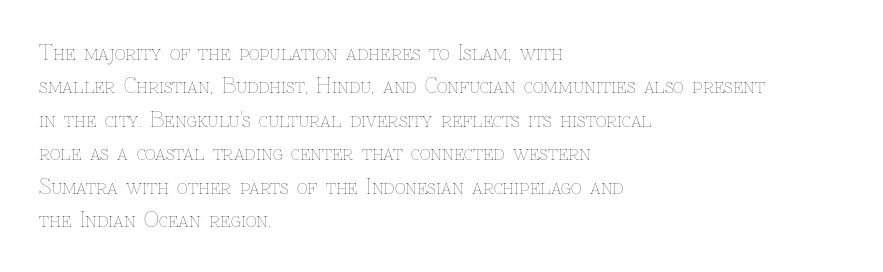
Q: Is the text bold? A: No.
Q: Is the text italic (slanted)? A: No, it is upright.
Q: Is the text underlined? A: No.
Q: How is the paragraph aligned? A: Left-aligned.
Q: Is the spacing between letters normal or unusually wide? A: Normal.
Q: Is the spacing between lines tight, normal or loose? A: Normal.
